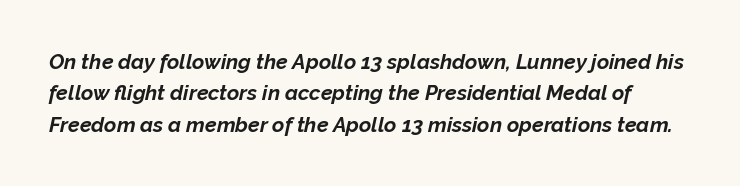
{"italic": "yes", "lean": "right", "slant_degrees": 12, "bold": "yes", "underline": "no", "line_spacing": "normal", "line_spacing_ratio": 1.49, "letter_spacing": "normal", "letter_spacing_em": 0.0, "glyph_px": 21}
